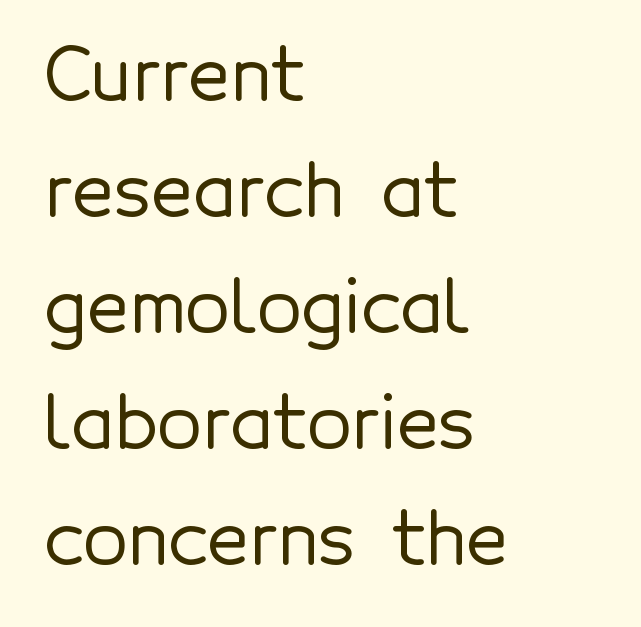
{"serif": "no", "italic": "no", "width": "normal", "x_height": "medium", "monospaced": "no", "underline": "no", "align": "left", "line_spacing": "normal", "line_spacing_ratio": 1.59, "letter_spacing": "normal", "letter_spacing_em": 0.0, "glyph_px": 73}
